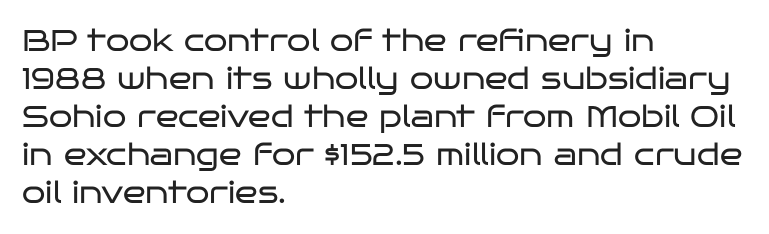
{"serif": "no", "italic": "no", "bold": "no", "weight": "regular", "width": "wide", "stroke_contrast": "low", "x_height": "large", "monospaced": "no", "underline": "no", "align": "left", "line_spacing": "normal", "line_spacing_ratio": 1.27, "letter_spacing": "normal", "letter_spacing_em": 0.0, "glyph_px": 30}
